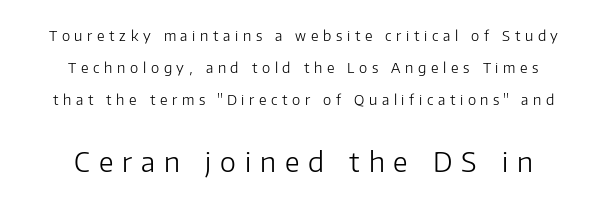
Each word looks stretched out because of the extra space between its letters. Does the copy run flush right? No — it is centered line by line. Character size in the trailing block exceeds that of the leading block. The leading is generous, giving the passage an open texture. The glyphs are unaccompanied by any horizontal stroke below them. Stroke mass is kept to a normal reading level or below.
